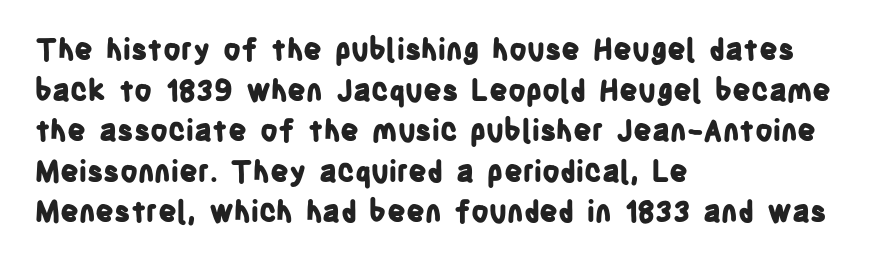
The rendering uses a bold face; every stroke is thick and dark. Classification — sans serif. Rows of type keep a routine distance in the vertical direction. Each row of text sits above clean, open space. Notice how the passage keeps a crisp vertical edge on the left only. Ordinary non-slanted type is in use.
